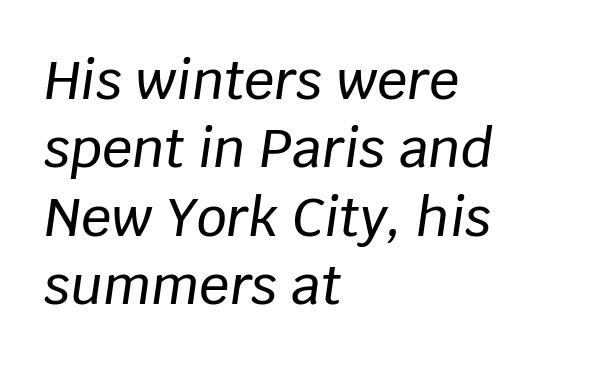
What stands out about the letter spacing? Nothing — it is the standard amount. Leading: standard. This sample uses an oblique cut, with every glyph tilted off the vertical. Notice how the passage keeps a crisp vertical edge on the left only. Only glyphs here, with clear space below each row. These lines are rendered in a variable-pitch font.
